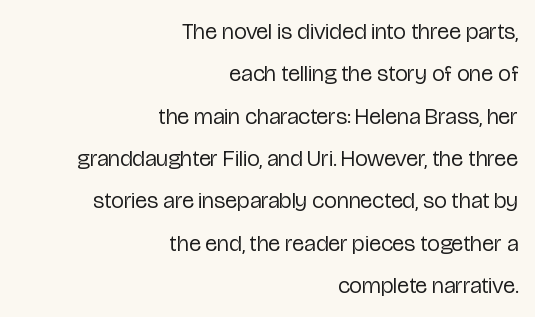
Posture: straight, roman, zero tilt. Words appear dense and cohesive because spacing is normal. Is the block centered? No — it sits flush against the right margin. The letterforms sit at book weight or below. No word sits above an underline.
